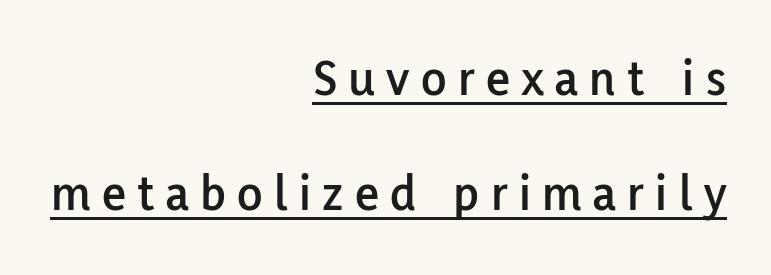
The image shows 52 px sans-serif type, upright; set right-aligned, loose line spacing (2.21x), unusually wide letter spacing (+0.22 em), underlined; low stroke contrast and a medium x-height.
